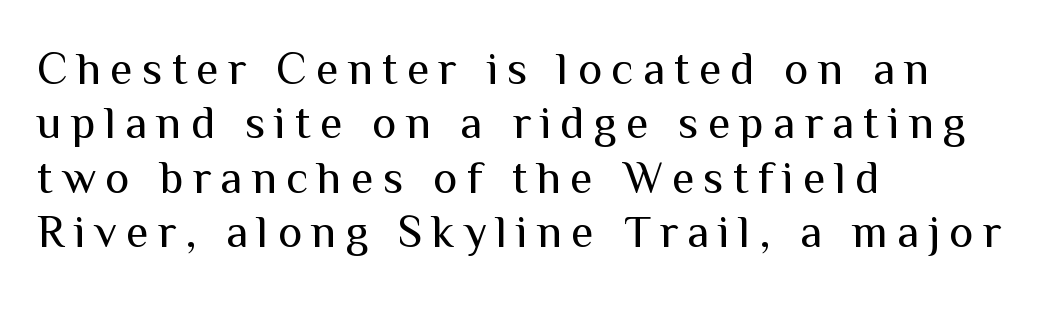
The image shows 46 px regular-weight sans-serif type, upright; set left-aligned, line spacing 1.18x, unusually wide letter spacing (+0.2 em), not underlined; medium stroke contrast and a medium x-height.
